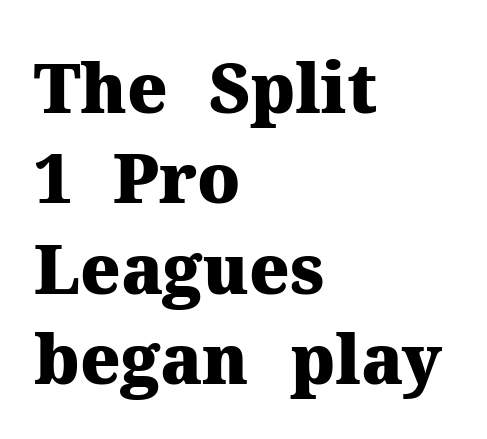
Q: Is the text bold? A: Yes.
Q: Is the text italic (slanted)? A: No, it is upright.
Q: Is the typeface a serif or a sans-serif typeface? A: Serif.
Q: Is the text underlined? A: No.
Q: How is the paragraph aligned? A: Left-aligned.
Q: Is the spacing between letters normal or unusually wide? A: Normal.
Q: Is the spacing between lines tight, normal or loose? A: Normal.
Q: Width (condensed, normal, or wide)? A: Normal.
Q: Stroke contrast? A: Medium.
Q: x-height? A: Medium.
Q: Monospaced? A: No.
